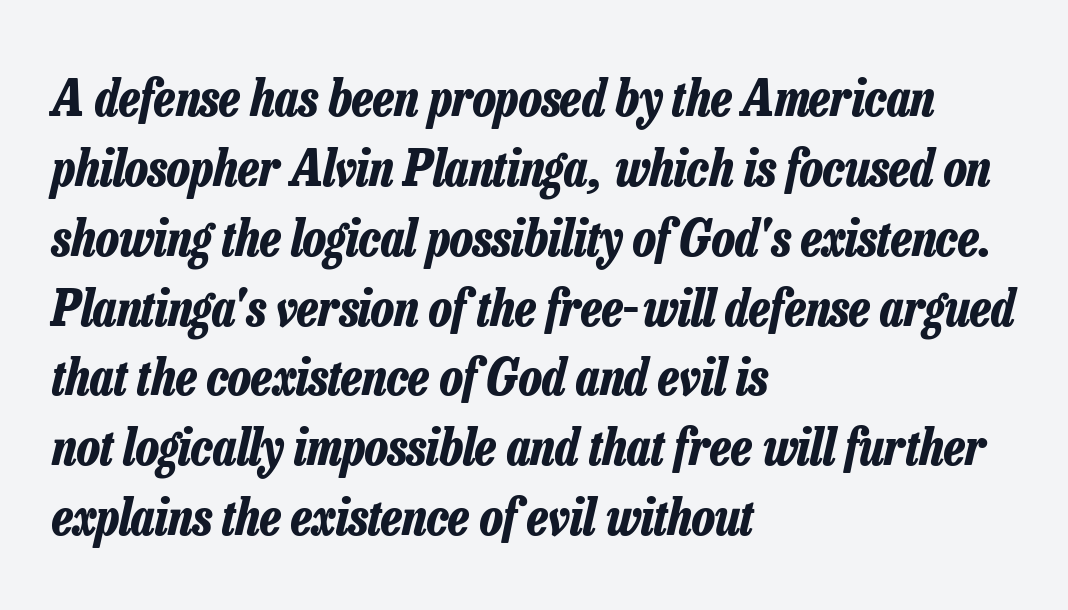
{"italic": "yes", "lean": "right", "slant_degrees": 13, "bold": "yes", "weight": "bold", "width": "condensed", "stroke_contrast": "low", "x_height": "medium", "monospaced": "no", "underline": "no", "align": "left", "line_spacing": "normal", "line_spacing_ratio": 1.37, "letter_spacing": "normal", "letter_spacing_em": 0.0, "glyph_px": 51}
